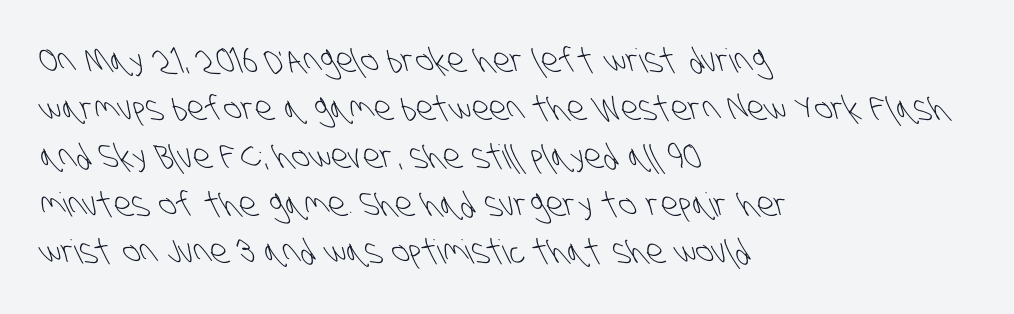
Successive baselines arrive at the customary interval. Are there feet on the stems? There aren't — it's a sans. Tracking value appears to be zero — textbook default spacing. Weight: in the light-to-regular range. Spacing verdict: proportional, widths tailored to each character. Reading down the block, your eye returns to a fixed left position each line.
